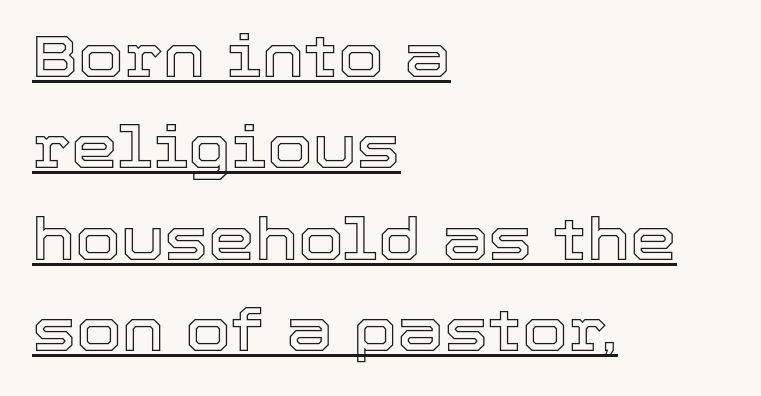
Q: Is the text italic (slanted)? A: No, it is upright.
Q: Is the text underlined? A: Yes.
Q: How is the paragraph aligned? A: Left-aligned.
Q: Is the spacing between letters normal or unusually wide? A: Normal.
Q: Is the spacing between lines tight, normal or loose? A: Normal.
Q: Width (condensed, normal, or wide)? A: Normal.
Q: x-height? A: Medium.
Q: Monospaced? A: No.
